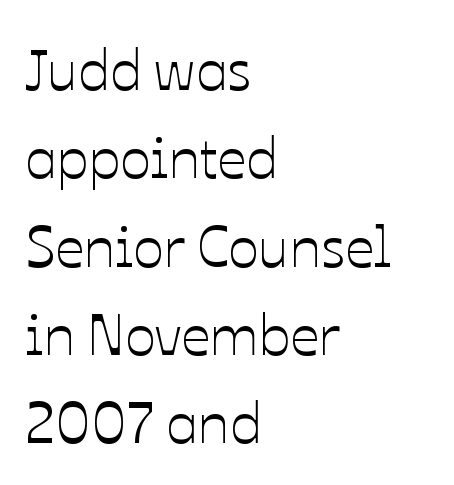
The image shows 57 px text type, upright; set left-aligned, normal line spacing (1.55x), normal letter spacing, not underlined; low stroke contrast and a medium x-height.
